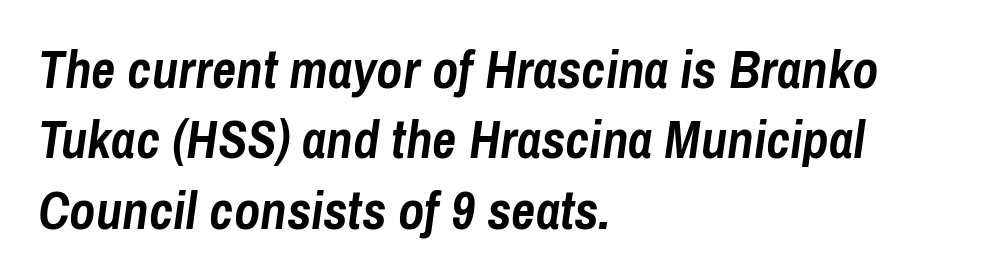
Q: Is the text bold? A: Yes.
Q: Is the text italic (slanted)? A: Yes, it leans right by about 8 degrees.
Q: Is the text underlined? A: No.
Q: How is the paragraph aligned? A: Left-aligned.
Q: Is the spacing between letters normal or unusually wide? A: Normal.
Q: Is the spacing between lines tight, normal or loose? A: Normal.
Q: Width (condensed, normal, or wide)? A: Condensed.
Q: Stroke contrast? A: Low.
Q: x-height? A: Medium.
Q: Monospaced? A: No.
